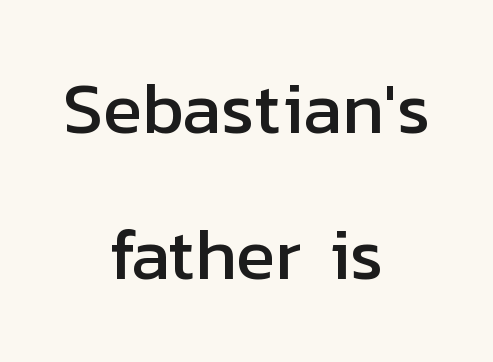
The image shows 72 px sans-serif type, upright; set centered, loose line spacing (2.03x), normal letter spacing, not underlined; low stroke contrast and a medium x-height.
